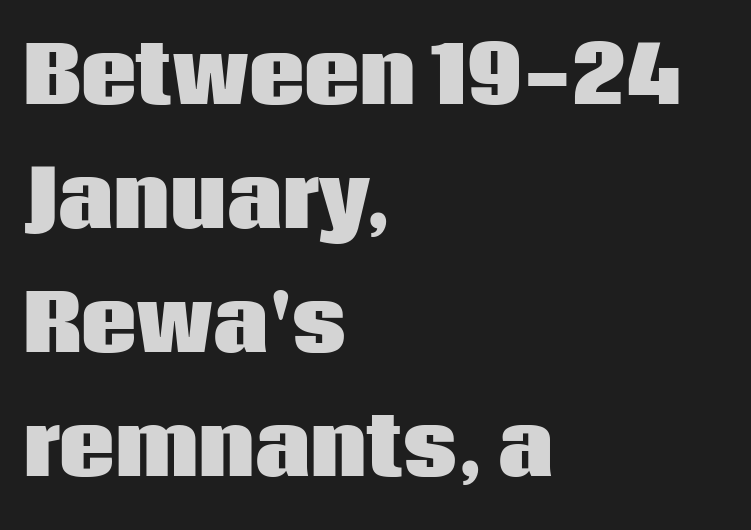
Q: Is the text bold? A: Yes.
Q: Is the text italic (slanted)? A: No, it is upright.
Q: Is the typeface a serif or a sans-serif typeface? A: Sans-serif.
Q: Is the text underlined? A: No.
Q: How is the paragraph aligned? A: Left-aligned.
Q: Is the spacing between letters normal or unusually wide? A: Normal.
Q: Is the spacing between lines tight, normal or loose? A: Normal.
Q: Width (condensed, normal, or wide)? A: Normal.
Q: Stroke contrast? A: Low.
Q: x-height? A: Large.
Q: Monospaced? A: No.
